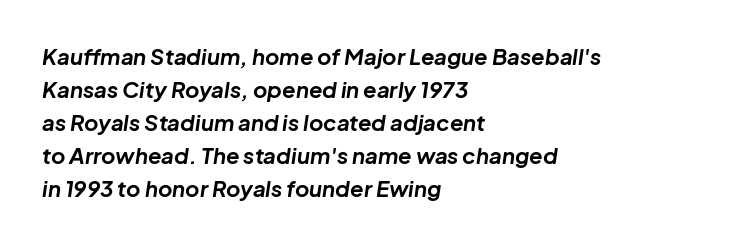
The image shows 22 px bold type, italic (leaning right); set left-aligned, normal line spacing (1.5x), normal letter spacing, not underlined.
